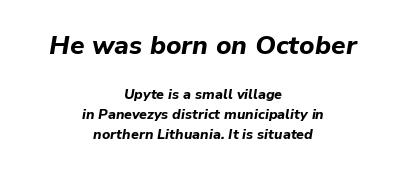
The image shows 26 px bold type, italic (leaning right); set centered, normal line spacing (1.41x), normal letter spacing, not underlined; the first (top) block is 1.86x larger.
